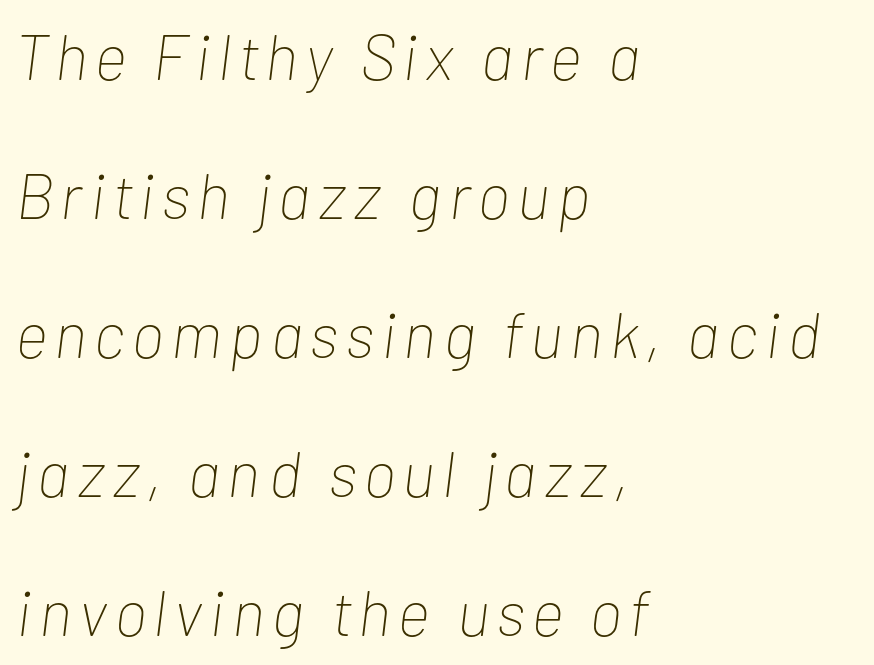
Q: Is the text bold? A: No.
Q: Is the text italic (slanted)? A: Yes, it leans right by about 7 degrees.
Q: Is the text underlined? A: No.
Q: How is the paragraph aligned? A: Left-aligned.
Q: Is the spacing between lines tight, normal or loose? A: Loose.
Q: Width (condensed, normal, or wide)? A: Condensed.
Q: Stroke contrast? A: Low.
Q: x-height? A: Medium.
Q: Monospaced? A: No.
